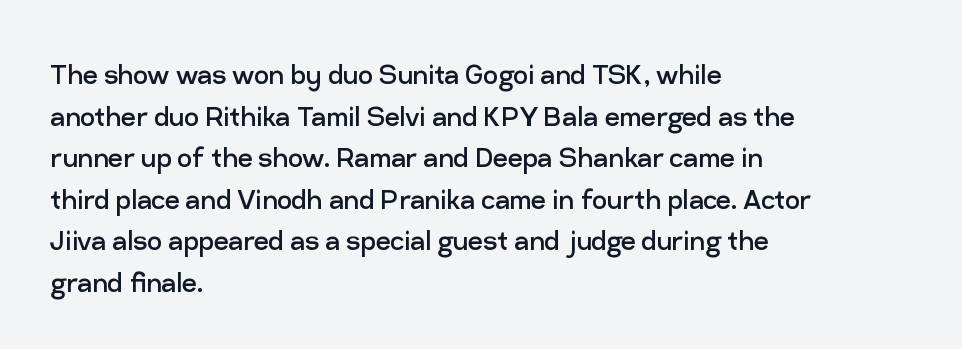
The weight would be labelled regular, book, light, or lighter still. These lines keep a tight, regular rhythm from letter to letter. The rendering uses natural spacing where letterforms have individual widths. A bare baseline throughout the passage. The typesetter chose a ragged-right arrangement here. The font's upright variant was chosen for this text.
